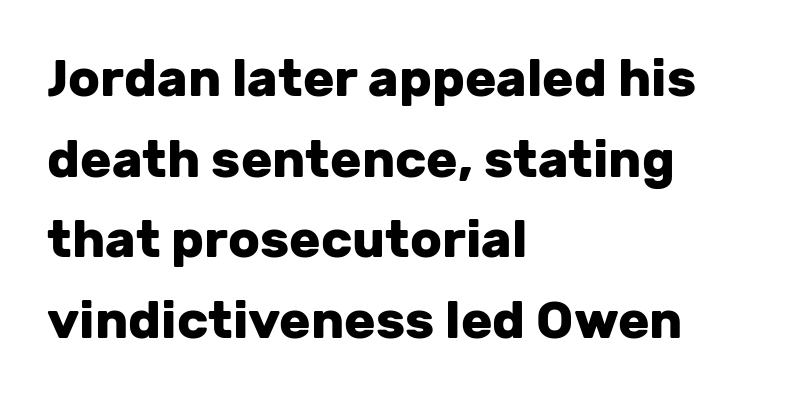
The image shows 52 px heavy sans-serif type, upright; set left-aligned, normal line spacing (1.55x), normal letter spacing, not underlined; low stroke contrast and a medium x-height.
